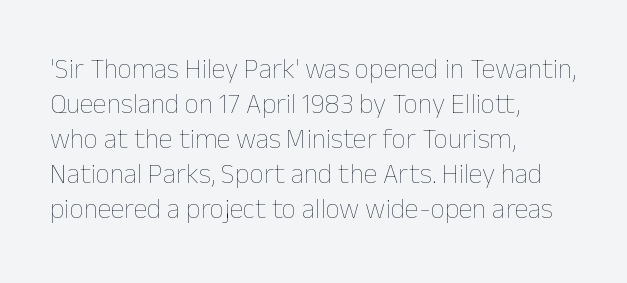
Q: Is the text bold? A: No.
Q: Is the text italic (slanted)? A: No, it is upright.
Q: Is the text underlined? A: No.
Q: How is the paragraph aligned? A: Left-aligned.
Q: Is the spacing between letters normal or unusually wide? A: Normal.
Q: Is the spacing between lines tight, normal or loose? A: Normal.
Q: Width (condensed, normal, or wide)? A: Normal.
Q: Stroke contrast? A: Low.
Q: x-height? A: Medium.
Q: Monospaced? A: No.
